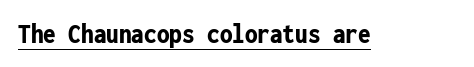
Q: Is the text bold? A: Yes.
Q: Is the text italic (slanted)? A: No, it is upright.
Q: Is the typeface a serif or a sans-serif typeface? A: Sans-serif.
Q: Is the text underlined? A: Yes.
Q: Is the spacing between letters normal or unusually wide? A: Normal.
Q: Width (condensed, normal, or wide)? A: Condensed.
Q: Stroke contrast? A: Low.
Q: x-height? A: Medium.
Q: Monospaced? A: Yes.
